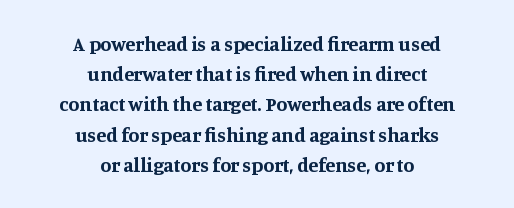
{"italic": "no", "bold": "yes", "underline": "no", "align": "center", "line_spacing": "normal", "line_spacing_ratio": 1.51, "letter_spacing": "normal", "letter_spacing_em": 0.0, "glyph_px": 20}
